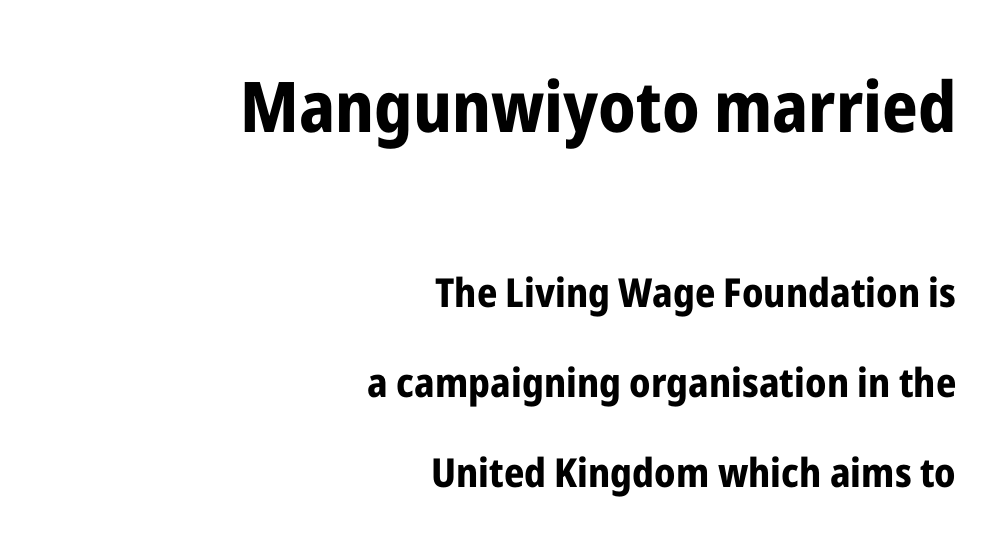
{"serif": "no", "italic": "no", "bold": "yes", "weight": "bold", "width": "condensed", "stroke_contrast": "low", "x_height": "medium", "monospaced": "no", "underline": "no", "align": "right", "line_spacing": "loose", "line_spacing_ratio": 2.25, "letter_spacing": "normal", "letter_spacing_em": 0.0, "larger_block": "first", "size_ratio": 1.75, "glyph_px": 70}
